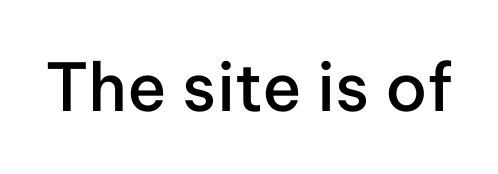
The image shows 66 px semibold sans-serif type, upright; set normal letter spacing, not underlined; low stroke contrast and a medium x-height.
